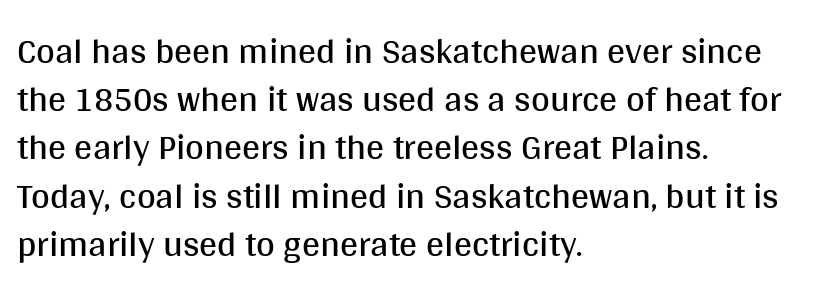
{"serif": "no", "italic": "no", "bold": "no", "weight": "regular", "width": "normal", "stroke_contrast": "medium", "x_height": "large", "monospaced": "no", "underline": "no", "align": "left", "line_spacing": "normal", "line_spacing_ratio": 1.34, "letter_spacing": "normal", "letter_spacing_em": 0.0, "glyph_px": 36}
